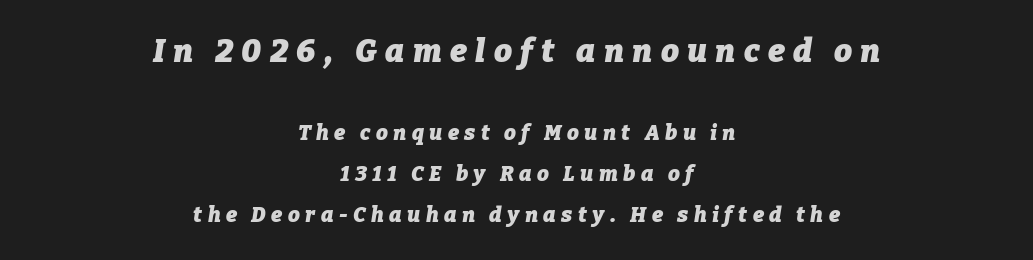
Q: Is the text bold? A: Yes.
Q: Is the text italic (slanted)? A: Yes, it leans right by about 9 degrees.
Q: Is the text underlined? A: No.
Q: How is the paragraph aligned? A: Centered.
Q: Is the spacing between letters normal or unusually wide? A: Unusually wide.
Q: Is the spacing between lines tight, normal or loose? A: Loose.
Q: Which block of text is set in a larger size, the first (top) or the second (bottom)? A: The first (top) one.
Q: Width (condensed, normal, or wide)? A: Normal.
Q: Stroke contrast? A: Low.
Q: x-height? A: Medium.
Q: Monospaced? A: No.
